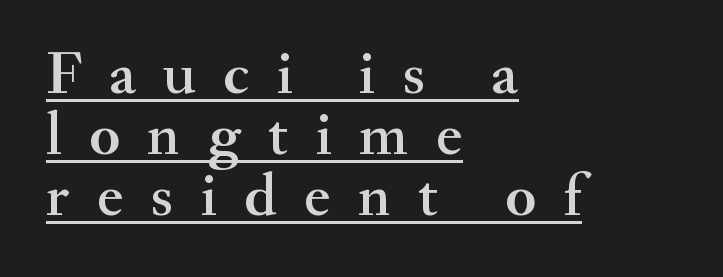
The image shows 62 px serif type, upright; set left-aligned, tight line spacing (0.98x), unusually wide letter spacing (+0.44 em), underlined; medium stroke contrast and a small x-height.
